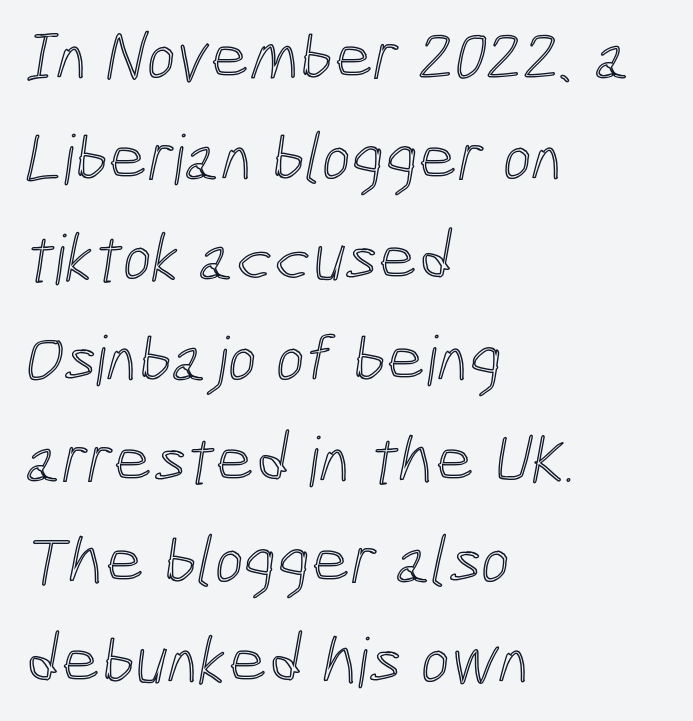
Q: Is the text underlined? A: No.
Q: How is the paragraph aligned? A: Left-aligned.
Q: Is the spacing between letters normal or unusually wide? A: Normal.
Q: Is the spacing between lines tight, normal or loose? A: Normal.
Q: Width (condensed, normal, or wide)? A: Condensed.
Q: x-height? A: Medium.
Q: Monospaced? A: No.
